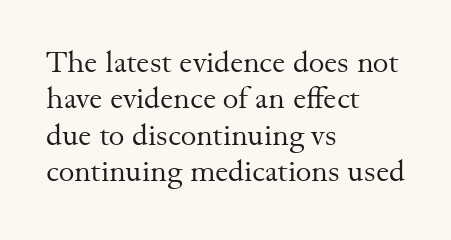
The image shows 30 px regular-weight serif type, upright; set left-aligned, line spacing 1.21x, normal letter spacing, not underlined; medium stroke contrast and a small x-height.
